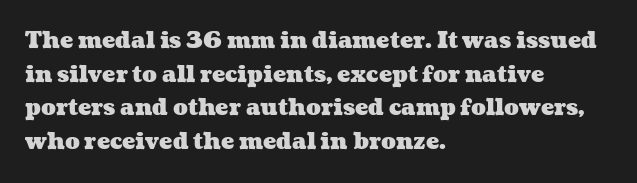
{"bold": "yes", "underline": "no", "align": "left", "line_spacing": "normal", "line_spacing_ratio": 1.53, "letter_spacing": "normal", "letter_spacing_em": 0.0, "glyph_px": 22}
